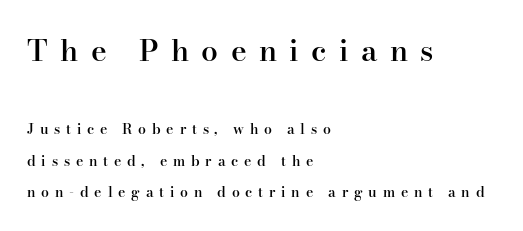
Q: Is the text bold? A: Semi-bold.
Q: Is the text italic (slanted)? A: No, it is upright.
Q: Is the typeface a serif or a sans-serif typeface? A: Serif.
Q: Is the text underlined? A: No.
Q: How is the paragraph aligned? A: Left-aligned.
Q: Is the spacing between letters normal or unusually wide? A: Unusually wide.
Q: Is the spacing between lines tight, normal or loose? A: Loose.
Q: Which block of text is set in a larger size, the first (top) or the second (bottom)? A: The first (top) one.
Q: Width (condensed, normal, or wide)? A: Normal.
Q: Stroke contrast? A: High.
Q: x-height? A: Small.
Q: Monospaced? A: No.
